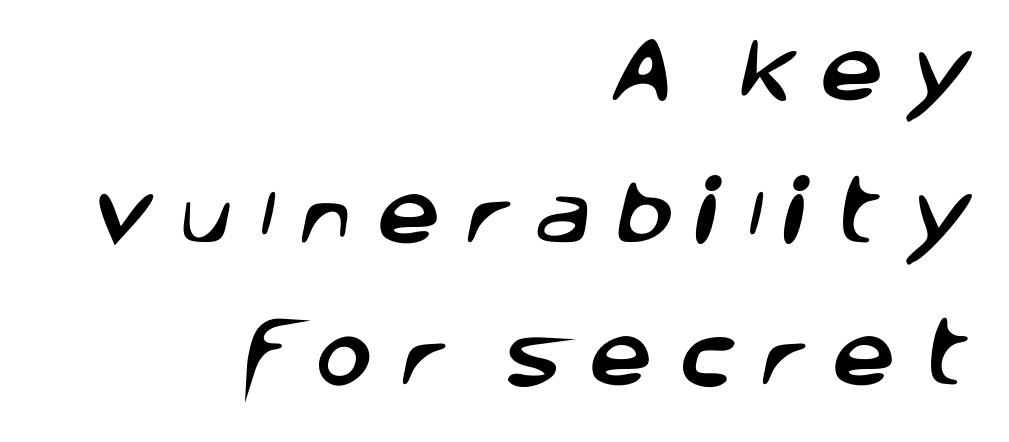
The ragged edge is on the left, which tells us the setting is flush right. A typesetter would call this proportional, since set widths differ per character. Look at the tracking — it's clearly loosened, letters drifting apart. Quick note: underline off. The passage shown is typeset with a sans-serif family. Compared with typical paragraphs, the rows here are farther apart.
